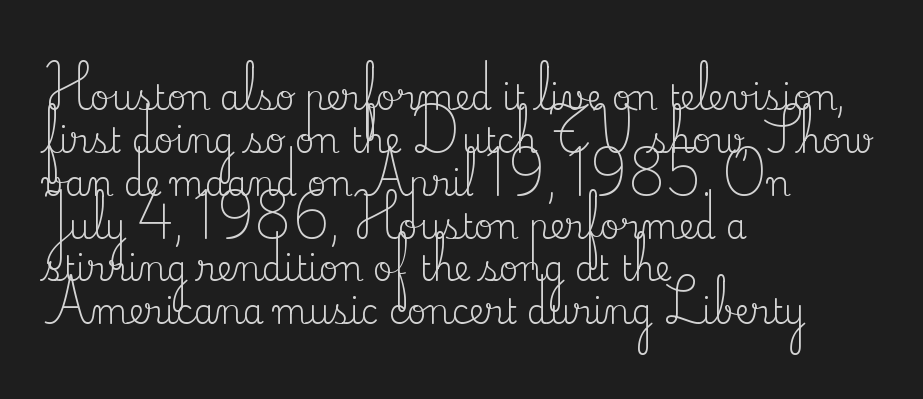
Beneath every word, the page is bare. Leading: standard. The font sits on the lighter half of the weight spectrum, regular included. Is there any slant? The stems are plumb. Here the designer chose a conventional face with non-uniform glyph widths.
